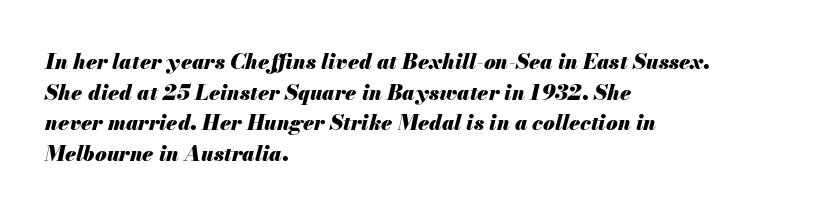
In terms of posture, this sample is oblique. If you drew a ruler down the left edge, every line would touch it. Descenders hang freely into open space. Plenty of ink on the page — the face is bold.
